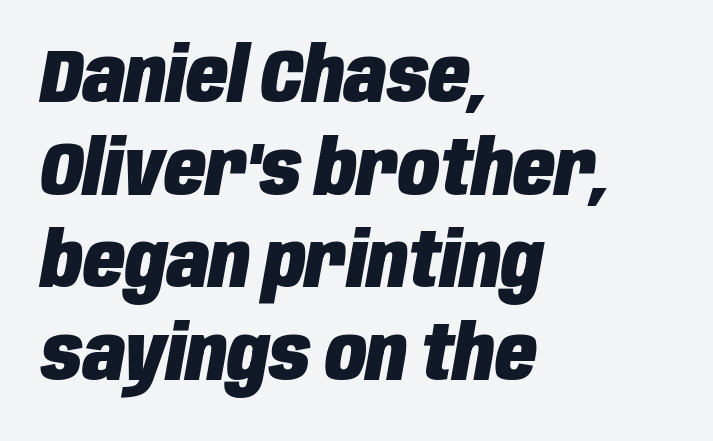
It's the slanting kind of type. Short note: letters normally spaced. Only glyphs here, with clear space below each row. The letters advance in unequal steps, a hallmark of proportional type. As a designer I'd log this as weight 700, bold.
